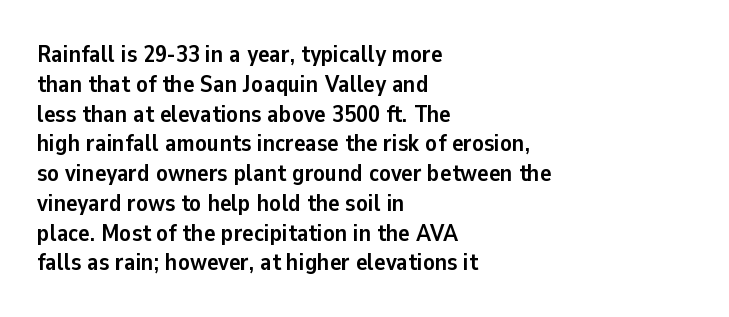
Every character sits straight up, as roman type does. This rendering uses left alignment, leaving the right contour irregular. Letters rest on an invisible, unmarked baseline. The passage shown has conventional tracking throughout. Pretty heavy lettering here — definitely bold.
